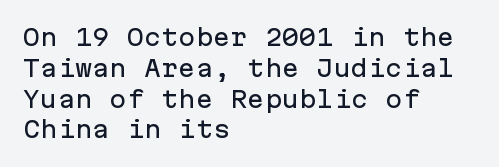
The glyphs are unaccompanied by any horizontal stroke below them. Quick note: not italic, upright. Each word holds together tightly as a unit, with standard inter-letter gaps. The paragraph shown leans on its left margin. Does the leading feel generous? No, just average.
